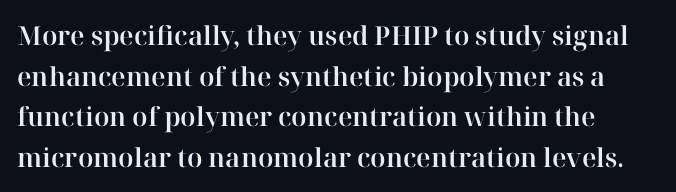
{"italic": "no", "underline": "no", "line_spacing": "normal", "line_spacing_ratio": 1.56, "letter_spacing": "normal", "letter_spacing_em": 0.0, "glyph_px": 26}
